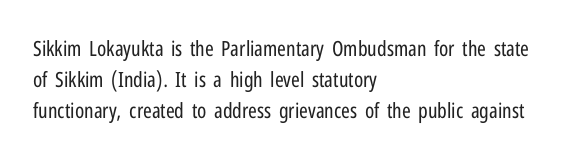
The image shows 21 px text type, upright; set left-aligned, normal line spacing (1.47x), normal letter spacing, not underlined.
